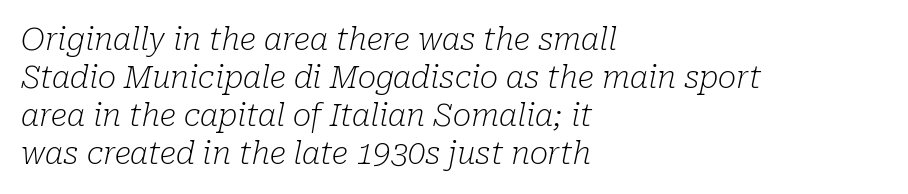
{"serif": "yes", "italic": "yes", "lean": "right", "slant_degrees": 10, "bold": "no", "weight": "light", "width": "normal", "stroke_contrast": "low", "x_height": "medium", "monospaced": "no", "underline": "no", "align": "left", "line_spacing_ratio": 1.23, "letter_spacing": "normal", "letter_spacing_em": 0.0, "glyph_px": 31}
